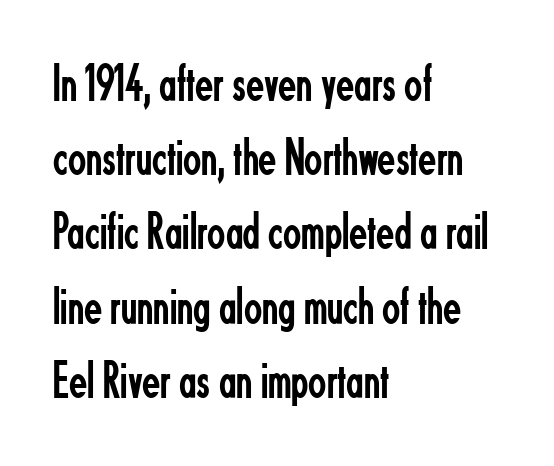
Weight: regular or lighter. Think of a printed novel: that variable character pitch is what you see here. This rendering employs a face without finishing strokes, i.e., a sans-serif. Is the letter spacing exaggerated? No — it looks like the ordinary default. Check under the words: just untouched page.
